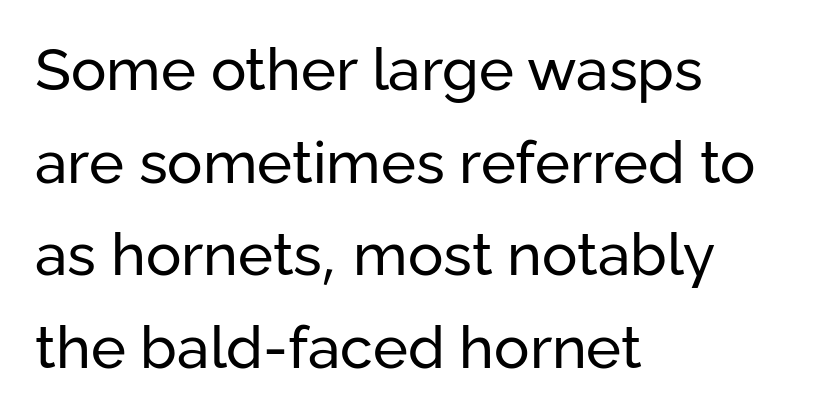
Rule under the text: the space is simply empty. The letterforms sit shoulder to shoulder at normal distance. Do the characters align in a grid? No, the font is proportional. Unlike a traditional serif, this face leaves its strokes unadorned.
